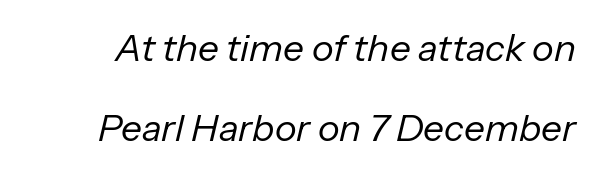
The image shows 37 px regular-weight type, italic (leaning right); set loose line spacing (2.16x), normal letter spacing, not underlined; low stroke contrast and a medium x-height.
